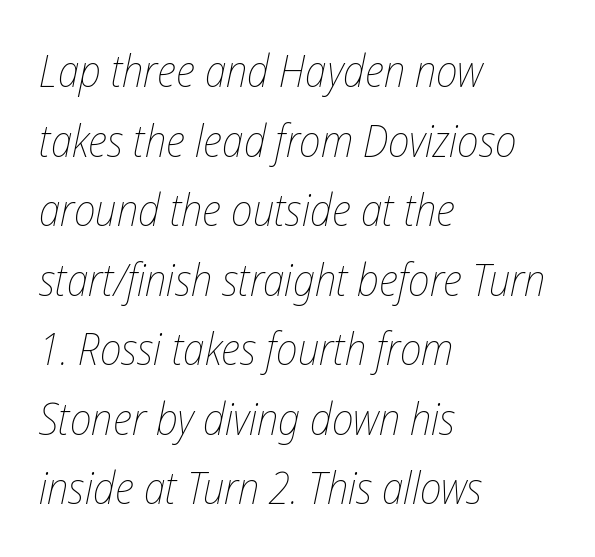
{"italic": "yes", "lean": "right", "slant_degrees": 12, "bold": "no", "weight": "thin", "width": "condensed", "stroke_contrast": "low", "x_height": "medium", "monospaced": "no", "underline": "no", "align": "left", "line_spacing": "normal", "line_spacing_ratio": 1.58, "letter_spacing": "normal", "letter_spacing_em": 0.0, "glyph_px": 44}
